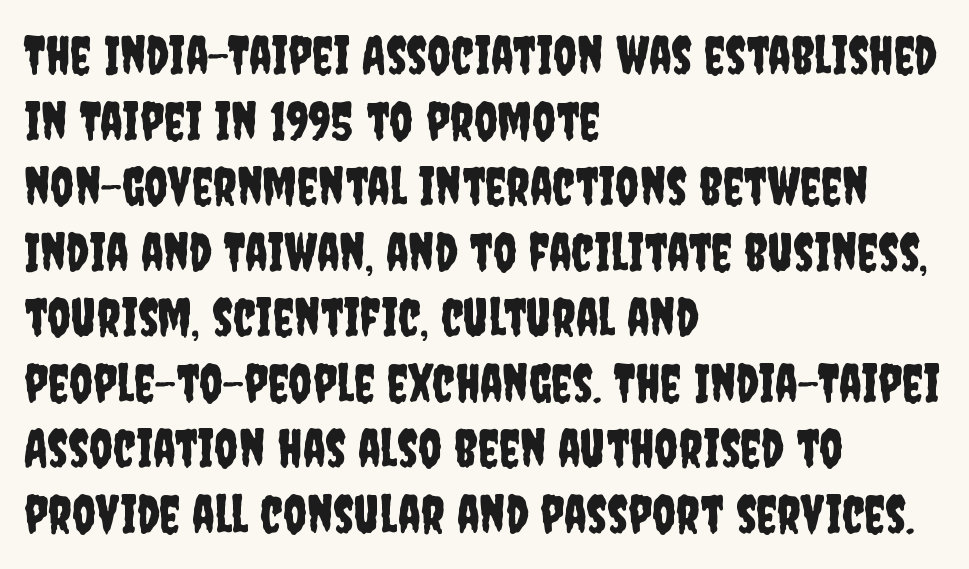
Do the characters align in a grid? No, the font is proportional. Italic? Not at all — the glyphs are vertical. The foot of each line stays bare and open. The glyphs in this specimen are sans serif. The passage shown stacks its lines at a standard gap. You could call the tracking neutral — neither tight nor loose.
